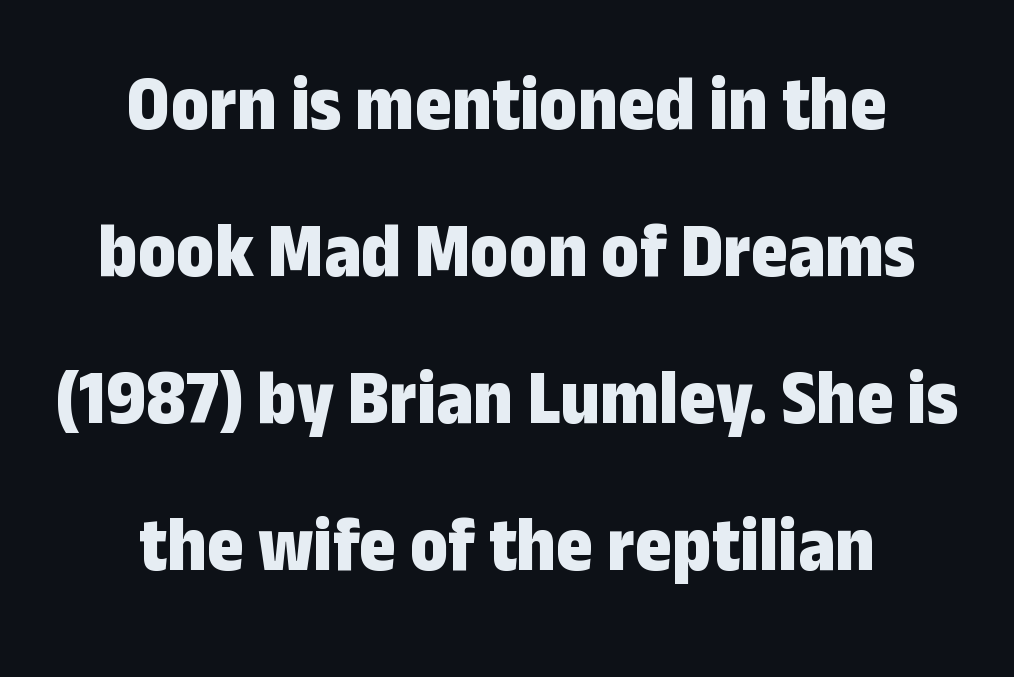
{"serif": "no", "italic": "no", "bold": "yes", "weight": "bold", "width": "condensed", "stroke_contrast": "low", "x_height": "medium", "monospaced": "no", "underline": "no", "align": "center", "line_spacing_ratio": 1.86, "letter_spacing": "normal", "letter_spacing_em": 0.0, "glyph_px": 79}
